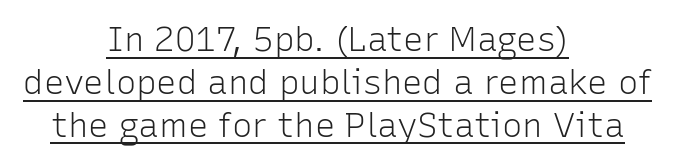
Q: Is the text bold? A: No.
Q: Is the text italic (slanted)? A: No, it is upright.
Q: Is the typeface a serif or a sans-serif typeface? A: Sans-serif.
Q: Is the text underlined? A: Yes.
Q: How is the paragraph aligned? A: Centered.
Q: Is the spacing between letters normal or unusually wide? A: Normal.
Q: Is the spacing between lines tight, normal or loose? A: Normal.
Q: Width (condensed, normal, or wide)? A: Normal.
Q: Stroke contrast? A: Low.
Q: x-height? A: Medium.
Q: Monospaced? A: No.
